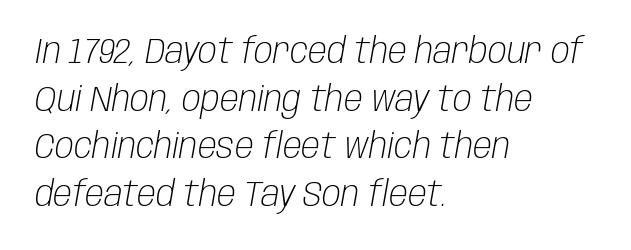
Q: Is the text bold? A: No.
Q: Is the text italic (slanted)? A: Yes, it leans right by about 10 degrees.
Q: Is the text underlined? A: No.
Q: How is the paragraph aligned? A: Left-aligned.
Q: Is the spacing between letters normal or unusually wide? A: Normal.
Q: Is the spacing between lines tight, normal or loose? A: Normal.
Q: Width (condensed, normal, or wide)? A: Condensed.
Q: Stroke contrast? A: Low.
Q: x-height? A: Large.
Q: Monospaced? A: No.
